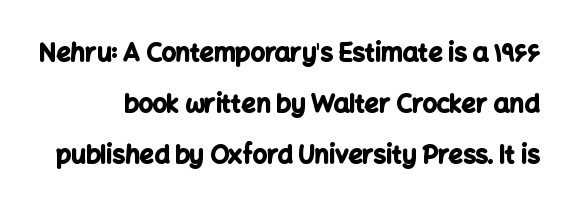
{"italic": "no", "bold": "yes", "underline": "no", "line_spacing": "loose", "line_spacing_ratio": 2.05, "letter_spacing": "normal", "letter_spacing_em": 0.0, "glyph_px": 25}
